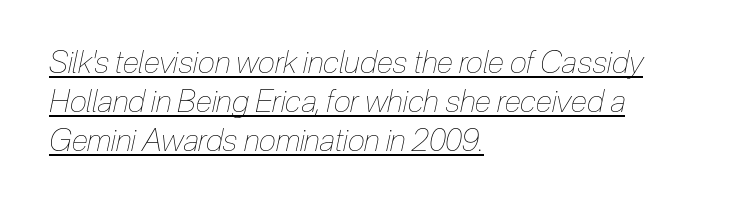
The leading is moderate, giving the passage an even texture. Every row of glyphs begins at an identical x-position on the left. In designer terms, the underline attribute is active on this setting. This sample has the flowing, uneven cadence of proportional lettering. Nothing unusual about the tracking: characters are spaced as the font intends. Weight: in the light-to-regular range.
